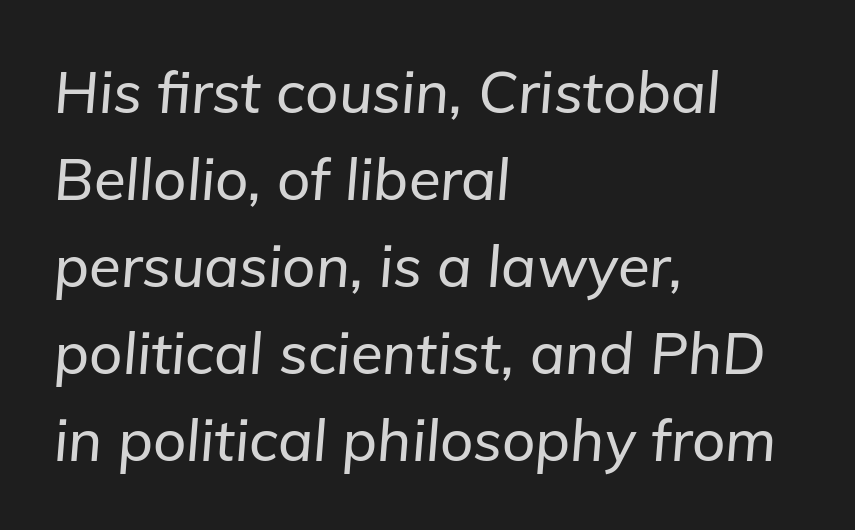
Q: Is the text italic (slanted)? A: Yes, it leans right by about 5 degrees.
Q: Is the text underlined? A: No.
Q: How is the paragraph aligned? A: Left-aligned.
Q: Is the spacing between letters normal or unusually wide? A: Normal.
Q: Is the spacing between lines tight, normal or loose? A: Normal.
Q: Width (condensed, normal, or wide)? A: Normal.
Q: Stroke contrast? A: Low.
Q: x-height? A: Medium.
Q: Monospaced? A: No.
